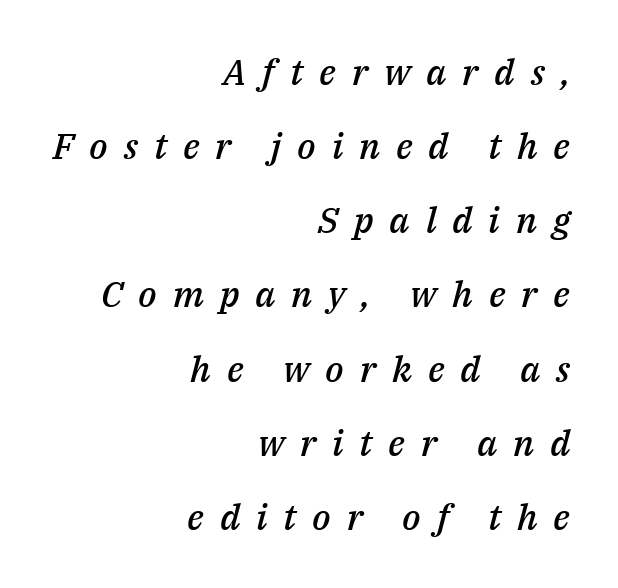
Students, this is semibold: more ink than regular, less than bold. Display-style spreading of the glyphs; the letterfit is very open. Whoever set this chose breathing room over compactness in the vertical rhythm. Honestly, there is no underline to notice here at all. Think of a printed novel: that variable character pitch is what you see here. The glyphs look as if they've been sheared to an angle.
